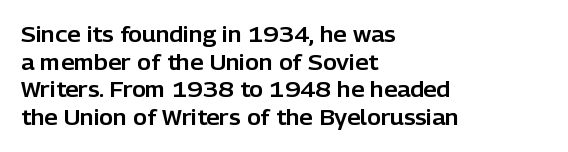
{"italic": "no", "underline": "no", "align": "left", "line_spacing": "normal", "line_spacing_ratio": 1.32, "letter_spacing": "normal", "letter_spacing_em": 0.0, "glyph_px": 21}
